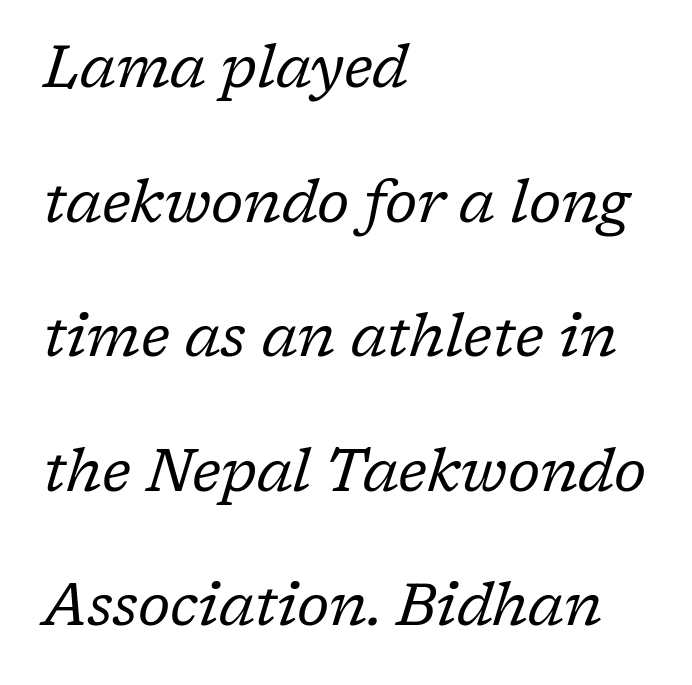
The image shows 59 px regular-weight serif type, italic (leaning right); set left-aligned, loose line spacing (2.28x), normal letter spacing, not underlined; low stroke contrast and a medium x-height.
